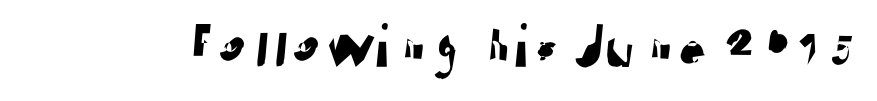
The image shows 62 px sans-serif type; set normal letter spacing, not underlined; low stroke contrast and a medium x-height.
